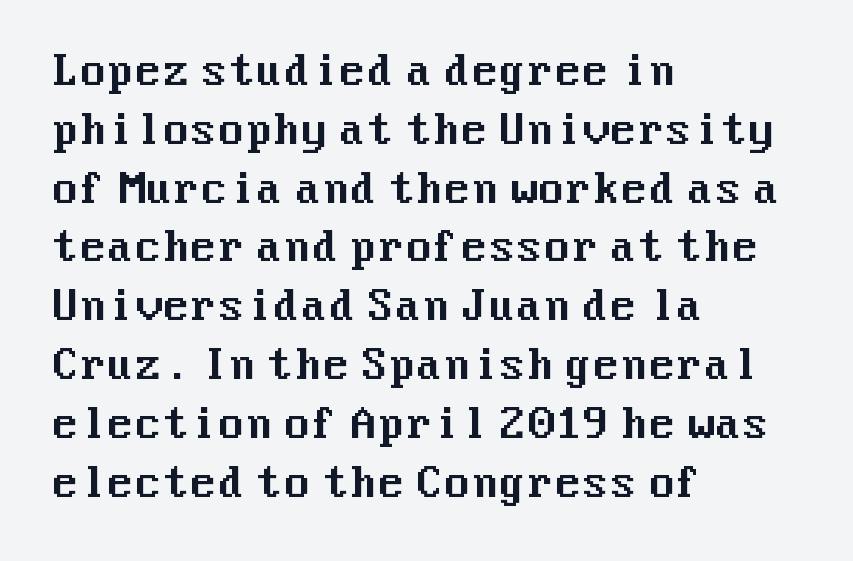
{"serif": "no", "italic": "no", "width": "normal", "stroke_contrast": "medium", "x_height": "medium", "underline": "no", "align": "left", "line_spacing": "normal", "line_spacing_ratio": 1.47, "letter_spacing": "normal", "letter_spacing_em": 0.0, "glyph_px": 40}
